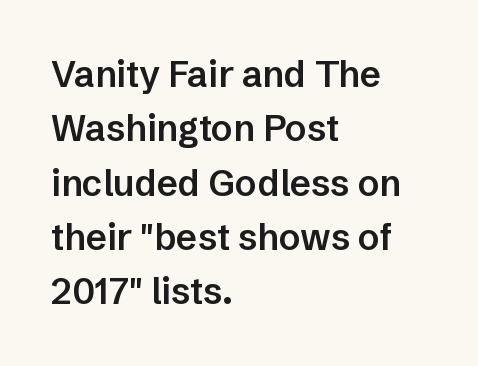
The image shows 36 px semibold sans-serif type, upright; set left-aligned, normal line spacing (1.51x), normal letter spacing, not underlined; low stroke contrast and a medium x-height.
